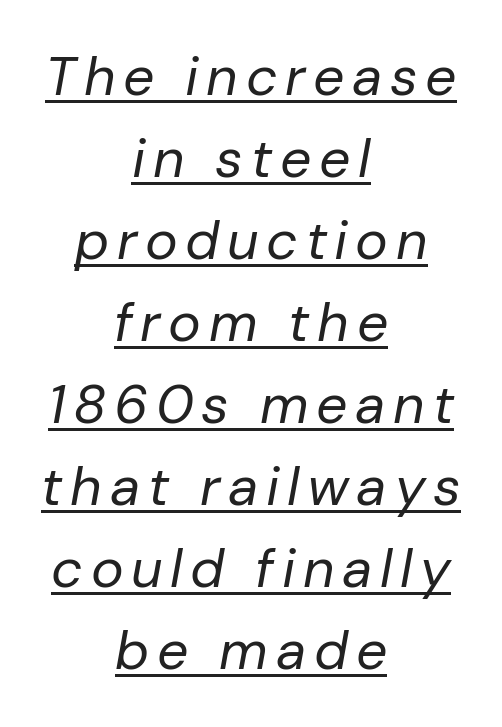
{"italic": "yes", "lean": "right", "slant_degrees": 10, "bold": "no", "weight": "regular", "width": "normal", "stroke_contrast": "low", "x_height": "medium", "monospaced": "no", "underline": "yes", "align": "center", "line_spacing": "normal", "line_spacing_ratio": 1.49, "glyph_px": 55}
